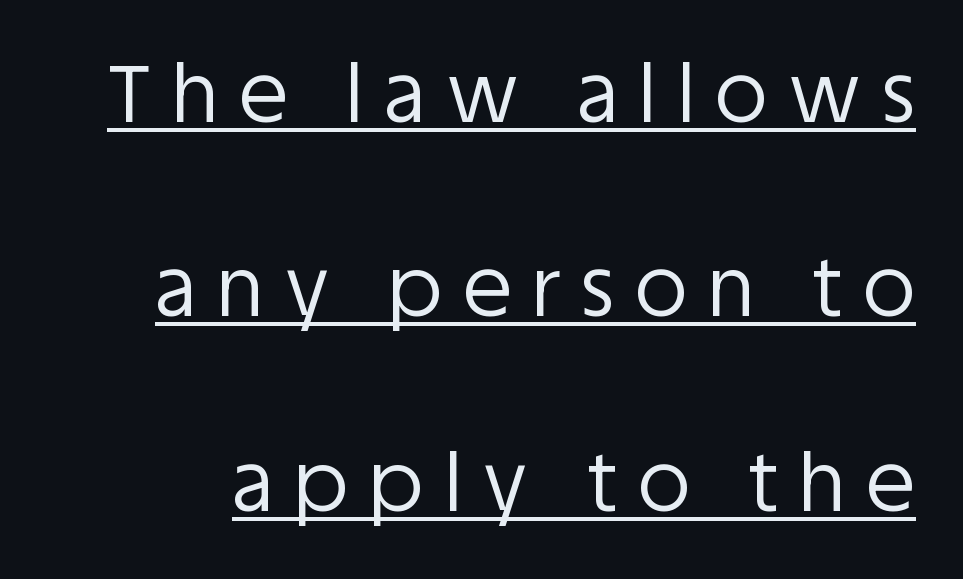
The image shows 80 px regular-weight sans-serif type, upright; set loose line spacing (2.43x), unusually wide letter spacing (+0.26 em), underlined; low stroke contrast and a large x-height.
